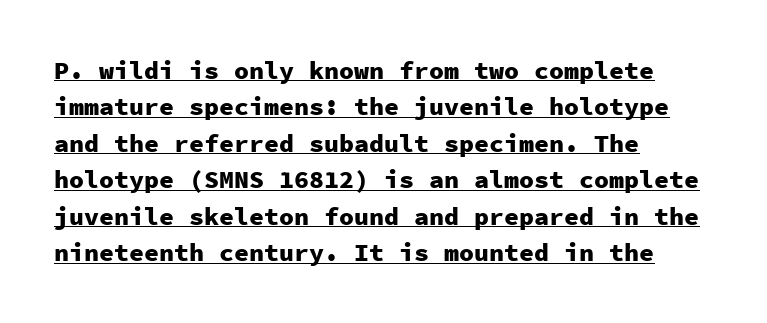
The image shows 25 px bold type, upright; set left-aligned, normal line spacing (1.46x), normal letter spacing, underlined.
